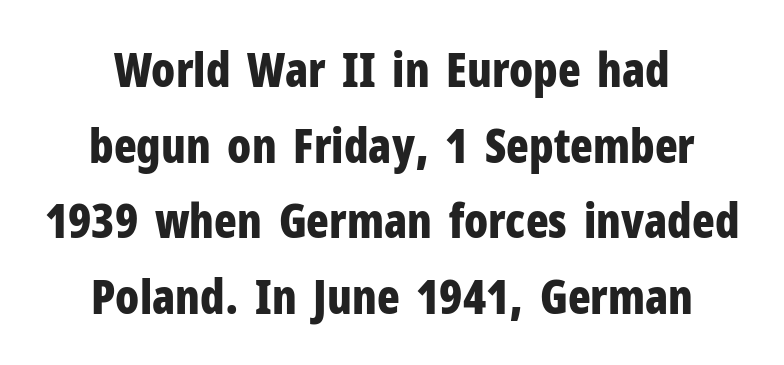
The image shows 47 px bold, condensed sans-serif type, upright; set centered, normal line spacing (1.61x), normal letter spacing, not underlined; low stroke contrast and a medium x-height.
